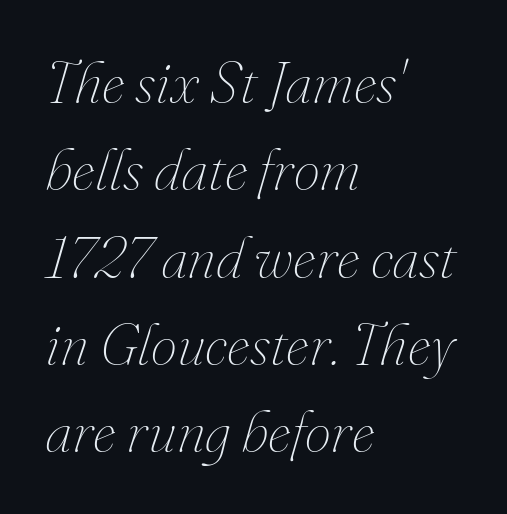
Inter-character spacing is left at the font's built-in metrics. Casual observation: everything's shoved over to the left. The letters advance in unequal steps, a hallmark of proportional type. Weight: not bold — regular or lighter. The glyphs look as if they've been sheared to an angle. This sample keeps an unexceptional amount of space between lines.
